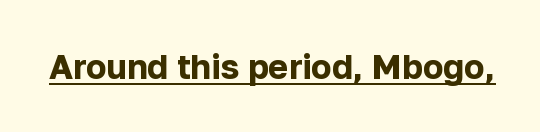
{"serif": "no", "italic": "no", "bold": "yes", "weight": "bold", "width": "normal", "stroke_contrast": "low", "x_height": "medium", "monospaced": "no", "underline": "yes", "letter_spacing": "normal", "letter_spacing_em": 0.0, "glyph_px": 34}
